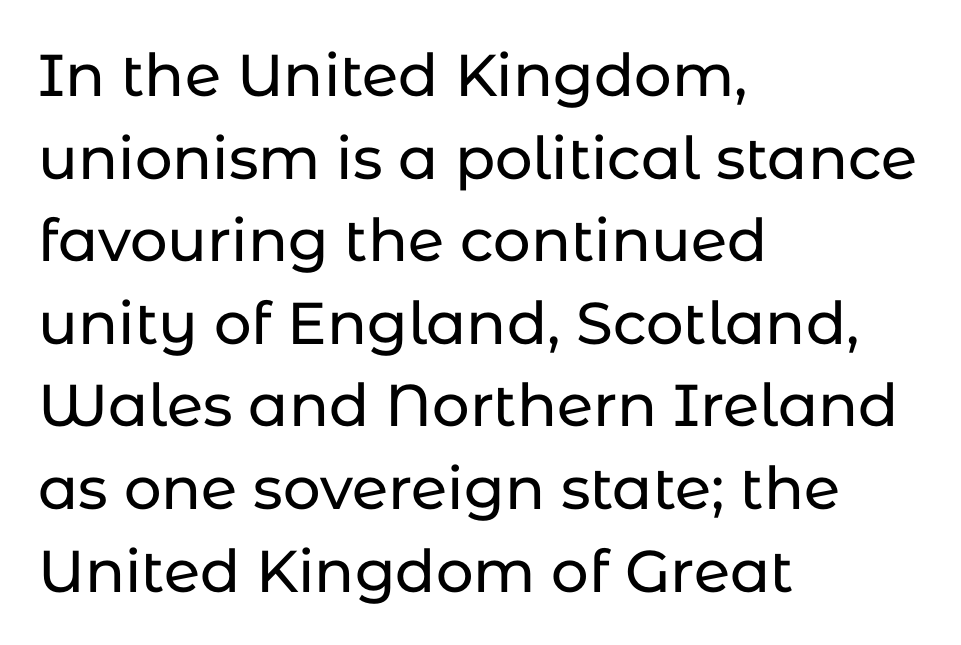
Observe the ordinary spacing: letters are neighbours, not strangers. The face used here is proportionally spaced, like ordinary book or web type. The lines sit at an ordinary, default distance from one another. If you drew a line through each stem, it would be perfectly vertical. If you drew a ruler down the left edge, every line would touch it.
